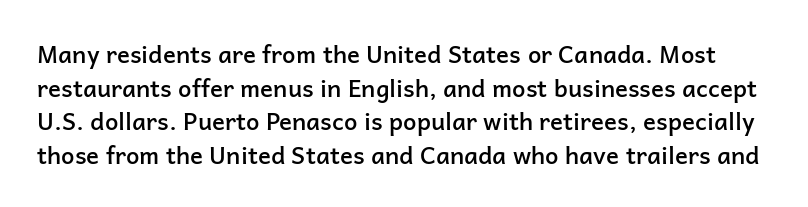
{"italic": "no", "bold": "semi", "underline": "no", "line_spacing": "normal", "line_spacing_ratio": 1.4, "letter_spacing": "normal", "letter_spacing_em": 0.0, "glyph_px": 24}
